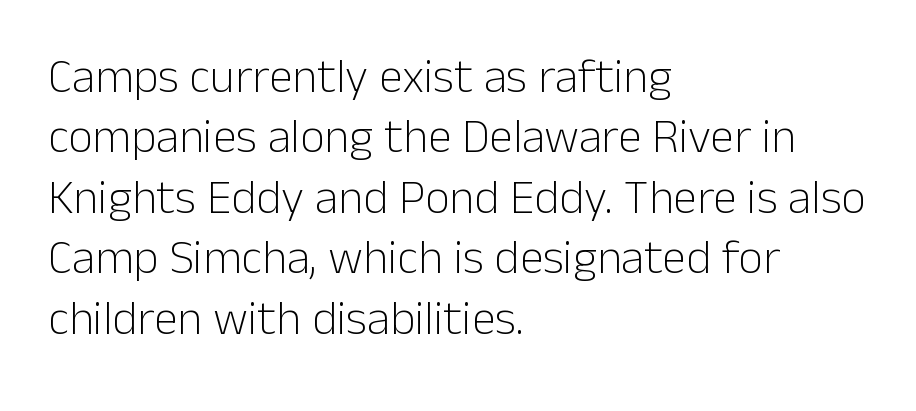
The image shows 48 px light sans-serif type, upright; set left-aligned, normal line spacing (1.26x), normal letter spacing, not underlined; low stroke contrast and a medium x-height.
